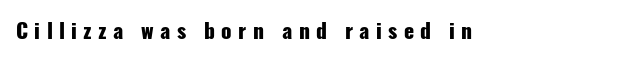
Q: Is the text bold? A: Yes.
Q: Is the text italic (slanted)? A: No, it is upright.
Q: Is the text underlined? A: No.
Q: Is the spacing between letters normal or unusually wide? A: Unusually wide.
